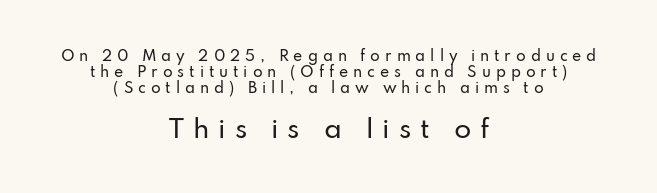
{"italic": "no", "underline": "no", "align": "center", "line_spacing": "tight", "line_spacing_ratio": 1.14, "letter_spacing": "wide", "letter_spacing_em": 0.35, "larger_block": "second", "size_ratio": 1.79, "glyph_px": 25}
